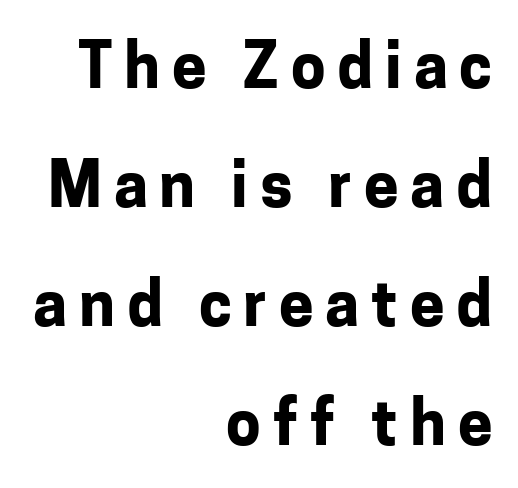
Q: Is the text bold? A: Yes.
Q: Is the text italic (slanted)? A: No, it is upright.
Q: Is the typeface a serif or a sans-serif typeface? A: Sans-serif.
Q: Is the text underlined? A: No.
Q: How is the paragraph aligned? A: Right-aligned.
Q: Is the spacing between lines tight, normal or loose? A: Loose.
Q: Width (condensed, normal, or wide)? A: Normal.
Q: Stroke contrast? A: Low.
Q: x-height? A: Medium.
Q: Monospaced? A: No.
